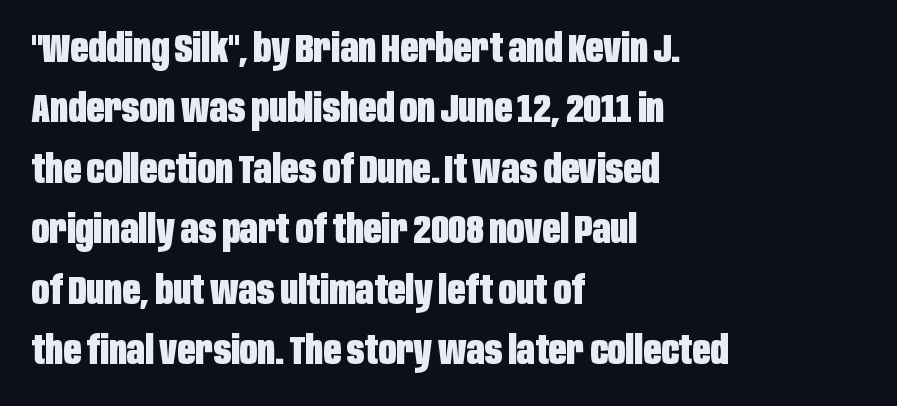
Decoration check: the copy has no underline. Spacing between characters is what you'd get straight out of the box. Do the characters align in a grid? No, the font is proportional. Chunky letters — that's bold for sure. This is the regular roman posture of the typeface.
